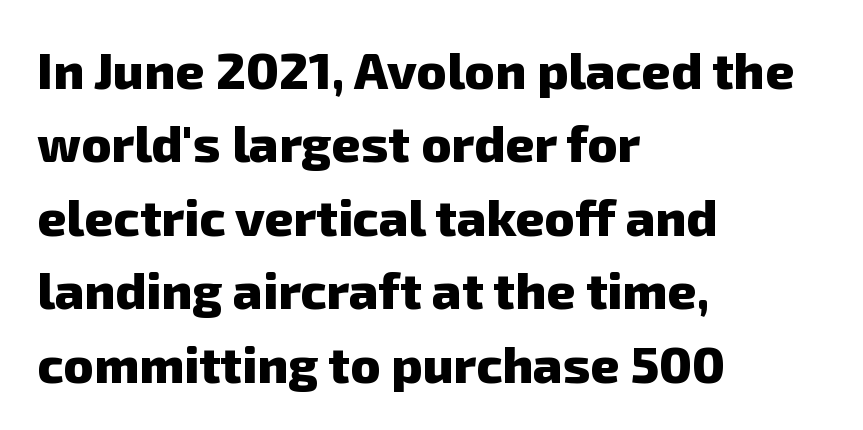
{"serif": "no", "bold": "yes", "weight": "heavy", "width": "normal", "stroke_contrast": "low", "x_height": "medium", "monospaced": "no", "underline": "no", "align": "left", "line_spacing": "normal", "line_spacing_ratio": 1.44, "letter_spacing": "normal", "letter_spacing_em": 0.0, "glyph_px": 51}
